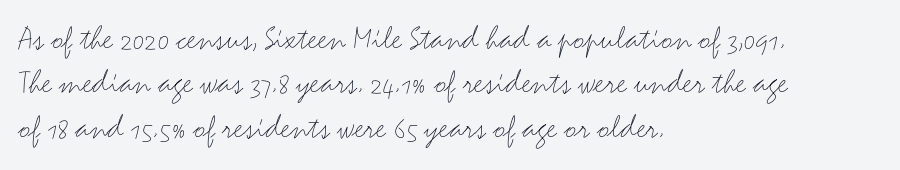
Q: Is the text bold? A: No.
Q: Is the text italic (slanted)? A: Yes.
Q: Is the typeface a serif or a sans-serif typeface? A: Sans-serif.
Q: Is the text underlined? A: No.
Q: How is the paragraph aligned? A: Left-aligned.
Q: Is the spacing between letters normal or unusually wide? A: Normal.
Q: Is the spacing between lines tight, normal or loose? A: Normal.
Q: Width (condensed, normal, or wide)? A: Wide.
Q: Stroke contrast? A: Medium.
Q: x-height? A: Small.
Q: Monospaced? A: No.
